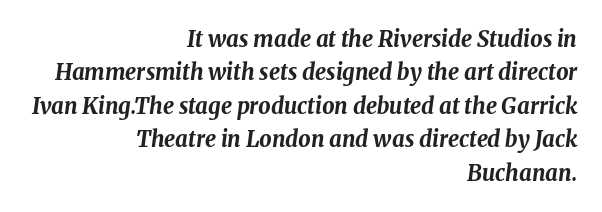
One glance says typical: line gaps are just what's usual. Glyph-to-glyph distance matches everyday printed text. The text block is weighted toward the right margin, trailing off unevenly leftward. Descender tails drop into unmarked territory.
